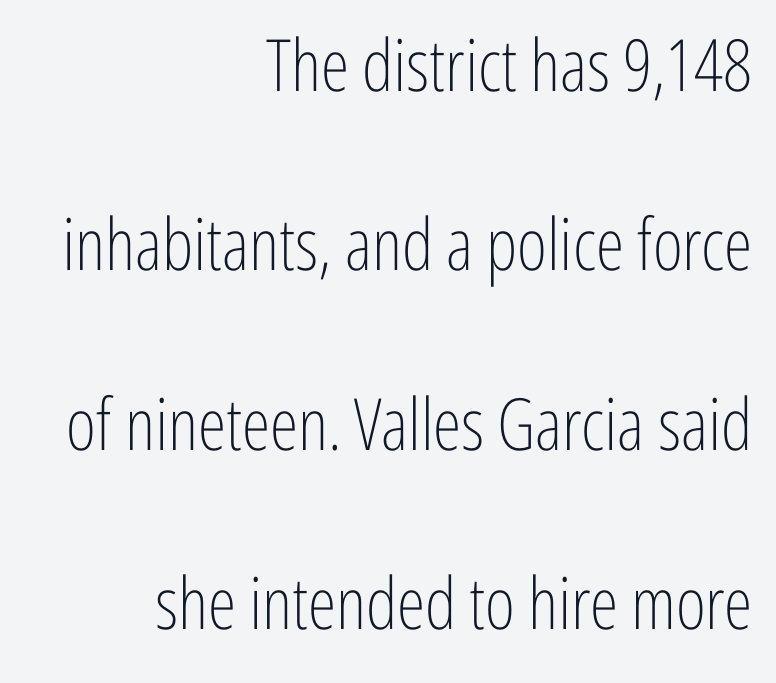
One glance says open: line gaps are wider than usual. Lines of text with bare space underneath. The face looks like a standard text weight, possibly lighter. Is this a sans? Yes — the strokes have no serifs. Each line ends at the same right margin while the left side varies. The specimen reads as upright at a glance.
